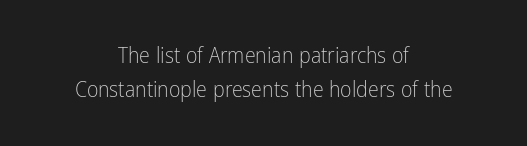
{"italic": "no", "bold": "no", "underline": "no", "align": "center", "line_spacing": "normal", "line_spacing_ratio": 1.53, "letter_spacing": "normal", "letter_spacing_em": 0.0, "glyph_px": 22}
